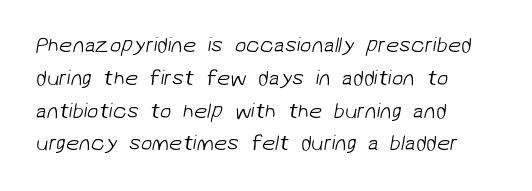
Quick note: underline off. Spacing between characters is what you'd get straight out of the box. Casual observation: everything's shoved over to the left. What's the leading like? Ordinary, nothing unusual. Stroke mass is kept to a normal reading level or below.
